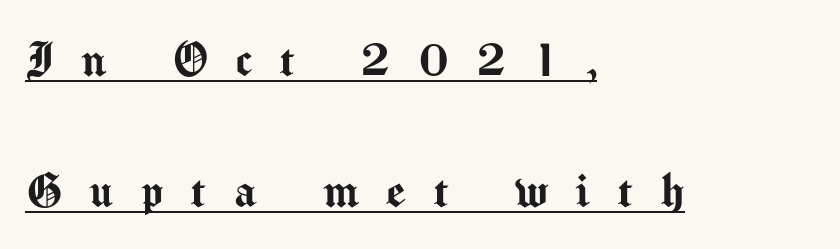
Q: Is the text italic (slanted)? A: No, it is upright.
Q: Is the typeface a serif or a sans-serif typeface? A: Sans-serif.
Q: Is the text underlined? A: Yes.
Q: How is the paragraph aligned? A: Left-aligned.
Q: Is the spacing between letters normal or unusually wide? A: Unusually wide.
Q: Is the spacing between lines tight, normal or loose? A: Loose.
Q: Width (condensed, normal, or wide)? A: Normal.
Q: Stroke contrast? A: Medium.
Q: x-height? A: Medium.
Q: Monospaced? A: No.
